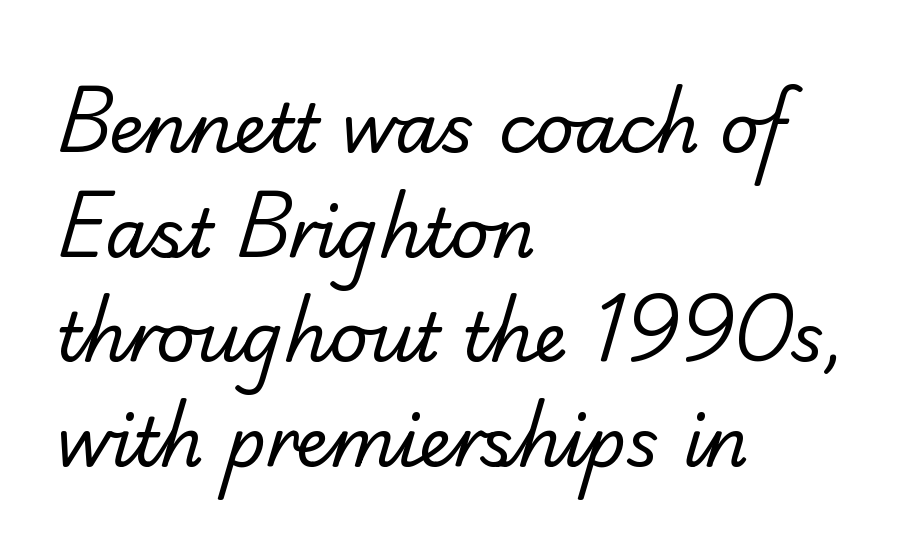
The lines in this sample share a left origin and differ only in where they stop. A typesetter would call this zero additional tracking. Is the type heavy? It reads as light-to-regular instead. Proportional: the letters do not fall into vertical columns. Has an underline been added? It has not. The characters display serif detailing at their extremities.
